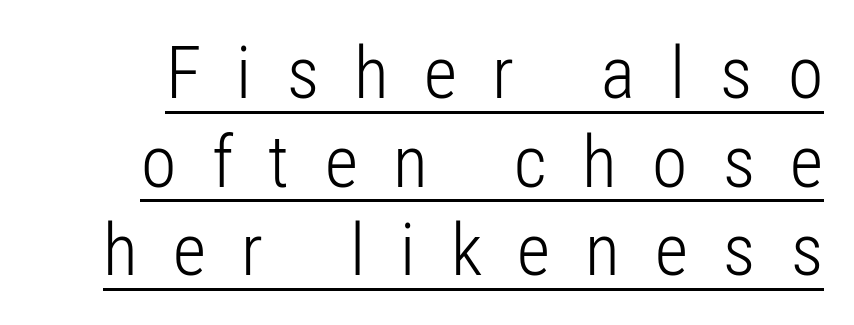
{"serif": "no", "italic": "no", "bold": "no", "weight": "light", "width": "condensed", "stroke_contrast": "low", "x_height": "medium", "monospaced": "no", "underline": "yes", "line_spacing_ratio": 1.23, "letter_spacing": "wide", "letter_spacing_em": 0.49, "glyph_px": 72}
